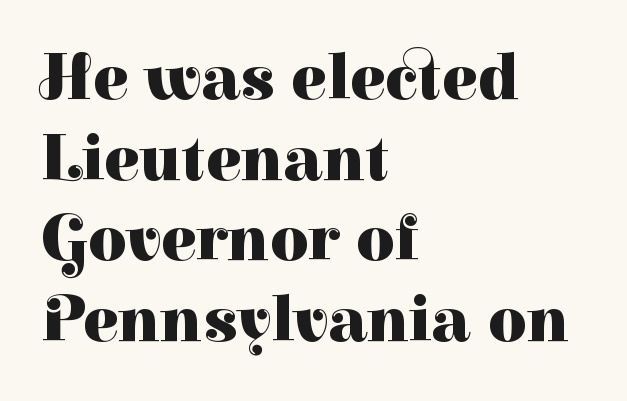
Proportional: the letters do not fall into vertical columns. In CSS terms this would be text-align: left. Observe the serifs anchoring each vertical stroke in this sample. The line texture is even and compact thanks to regular tracking.
